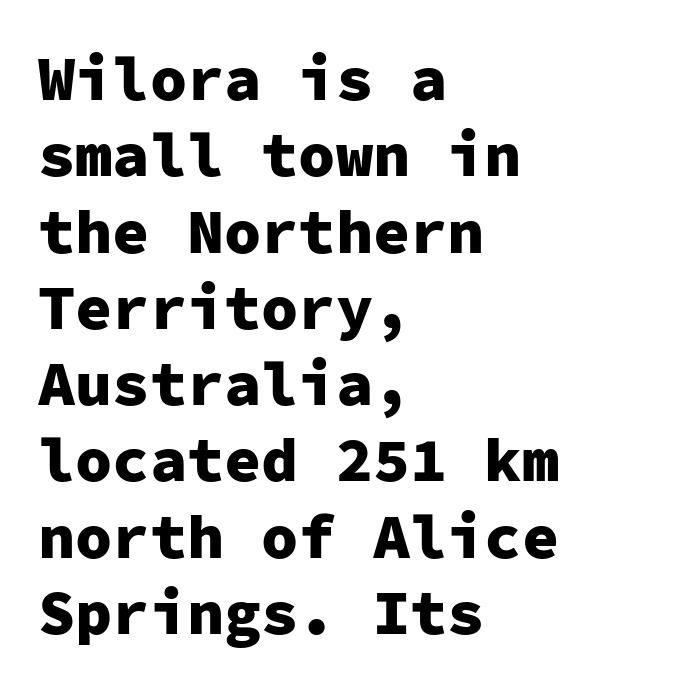
Q: Is the text bold? A: Yes.
Q: Is the text italic (slanted)? A: No, it is upright.
Q: Is the typeface a serif or a sans-serif typeface? A: Sans-serif.
Q: Is the text underlined? A: No.
Q: How is the paragraph aligned? A: Left-aligned.
Q: Is the spacing between letters normal or unusually wide? A: Normal.
Q: Width (condensed, normal, or wide)? A: Normal.
Q: Stroke contrast? A: Low.
Q: x-height? A: Medium.
Q: Monospaced? A: Yes.
